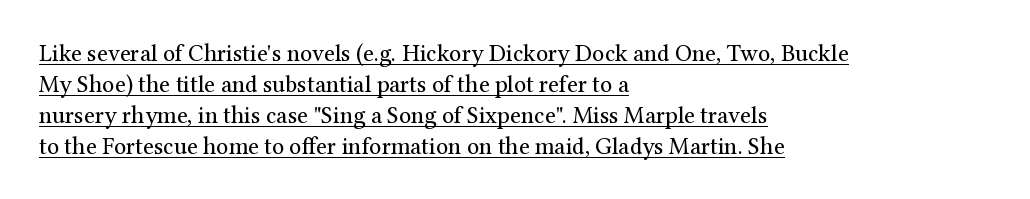
Q: Is the text bold? A: No.
Q: Is the text italic (slanted)? A: No, it is upright.
Q: Is the text underlined? A: Yes.
Q: How is the paragraph aligned? A: Left-aligned.
Q: Is the spacing between letters normal or unusually wide? A: Normal.
Q: Is the spacing between lines tight, normal or loose? A: Normal.
